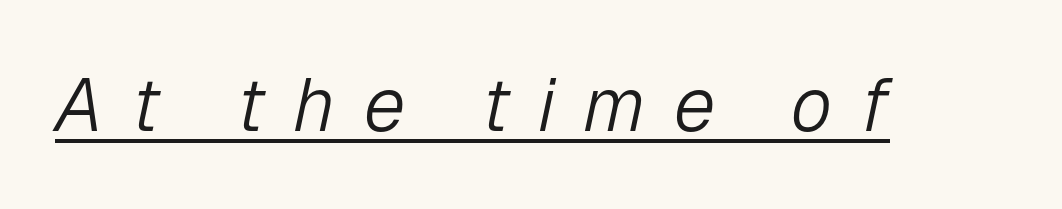
{"italic": "yes", "lean": "right", "slant_degrees": 12, "bold": "no", "weight": "light", "width": "normal", "stroke_contrast": "low", "x_height": "medium", "monospaced": "no", "underline": "yes", "letter_spacing": "wide", "letter_spacing_em": 0.38, "glyph_px": 75}
